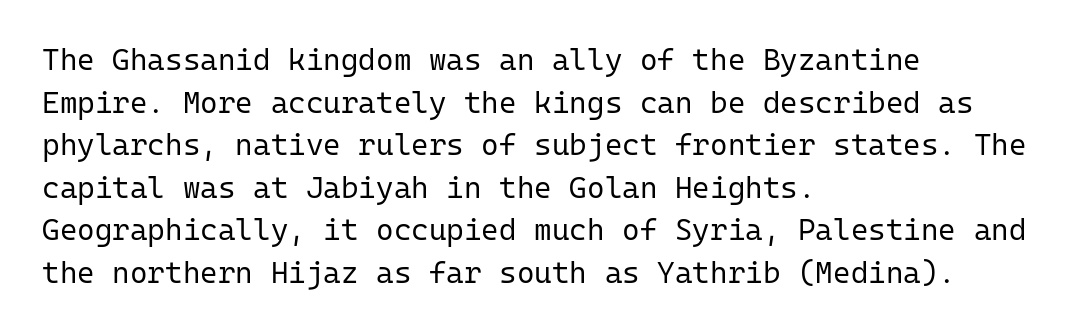
{"serif": "no", "italic": "no", "bold": "no", "weight": "regular", "width": "normal", "stroke_contrast": "low", "x_height": "medium", "monospaced": "yes", "underline": "no", "align": "left", "line_spacing": "normal", "line_spacing_ratio": 1.42, "letter_spacing": "normal", "letter_spacing_em": 0.0, "glyph_px": 30}
